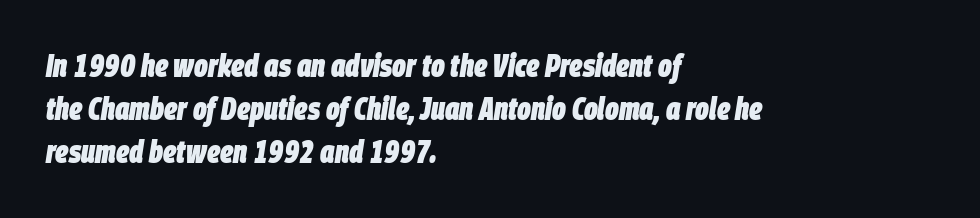
Q: Is the text bold? A: Yes.
Q: Is the text italic (slanted)? A: Yes, it leans right by about 9 degrees.
Q: Is the text underlined? A: No.
Q: How is the paragraph aligned? A: Left-aligned.
Q: Is the spacing between letters normal or unusually wide? A: Normal.
Q: Is the spacing between lines tight, normal or loose? A: Normal.
Q: Width (condensed, normal, or wide)? A: Condensed.
Q: Stroke contrast? A: Low.
Q: x-height? A: Large.
Q: Monospaced? A: No.
